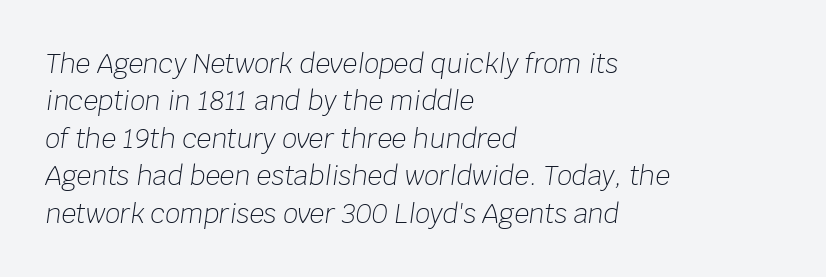
Q: Is the text bold? A: No.
Q: Is the text italic (slanted)? A: Yes, it leans right by about 8 degrees.
Q: Is the text underlined? A: No.
Q: How is the paragraph aligned? A: Left-aligned.
Q: Is the spacing between letters normal or unusually wide? A: Normal.
Q: Is the spacing between lines tight, normal or loose? A: Normal.
